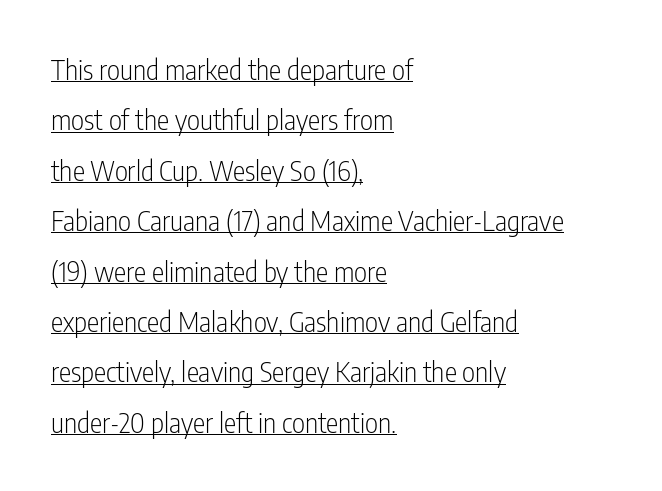
Line beginnings align vertically; line endings do not. This is the regular roman posture of the typeface. The letters sit at their default tracking, neither squeezed nor spread. Varying glyph widths throughout — classic text-font behaviour. Each stroke keeps to a modest, everyday thickness or less. The glyphs are accompanied by a horizontal stroke just below them.
